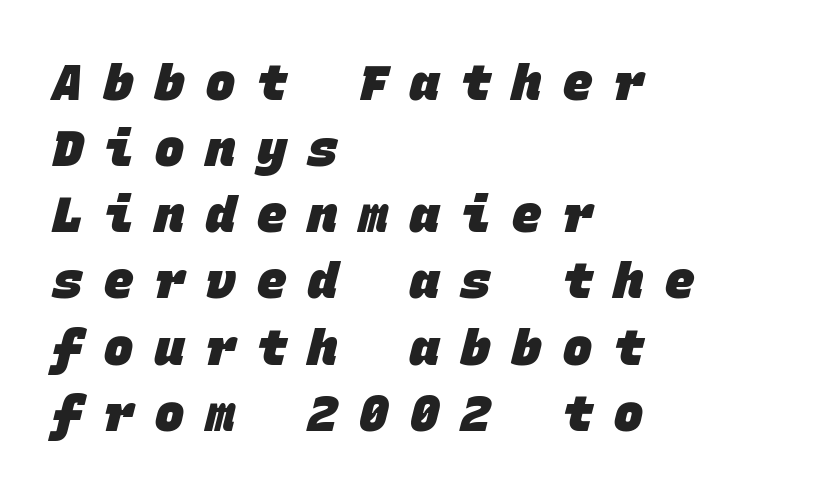
Q: Is the text bold? A: Yes.
Q: Is the typeface a serif or a sans-serif typeface? A: Sans-serif.
Q: Is the text underlined? A: No.
Q: How is the paragraph aligned? A: Left-aligned.
Q: Is the spacing between letters normal or unusually wide? A: Unusually wide.
Q: Is the spacing between lines tight, normal or loose? A: Normal.
Q: Width (condensed, normal, or wide)? A: Normal.
Q: Stroke contrast? A: Low.
Q: x-height? A: Large.
Q: Monospaced? A: Yes.
